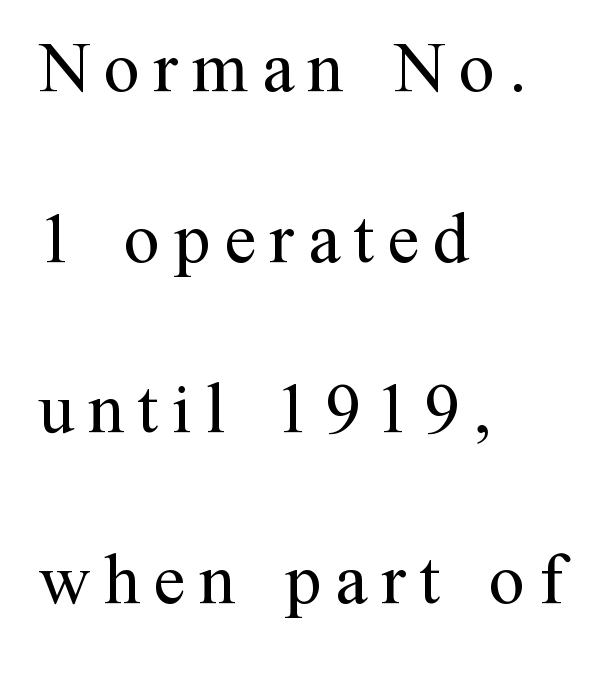
The image shows 72 px regular-weight serif type, upright; set left-aligned, loose line spacing (2.37x), not underlined; medium stroke contrast and a medium x-height.
